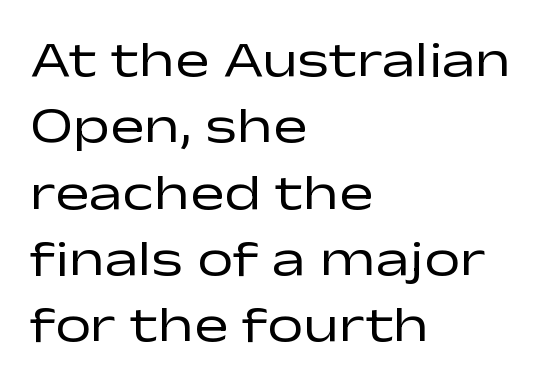
It's the straight-up-and-down kind of type. Nope, no serifs anywhere on these letters. Letters have the restrained weight of plain body copy at most. Does the leading feel generous? No, just average. The string is rendered with underlining switched off. These lines keep a tight, regular rhythm from letter to letter.
